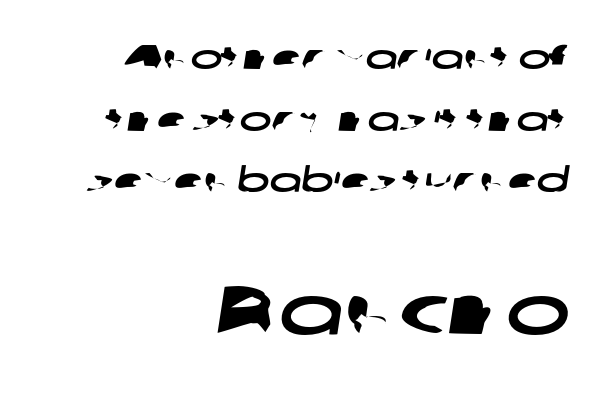
The string is rendered with underlining switched off. The face used here appears at its bigger size in the lower chunk. The horizontal fit of the characters is conventional and even. You could not count columns in this text — the font is proportionally spaced.
